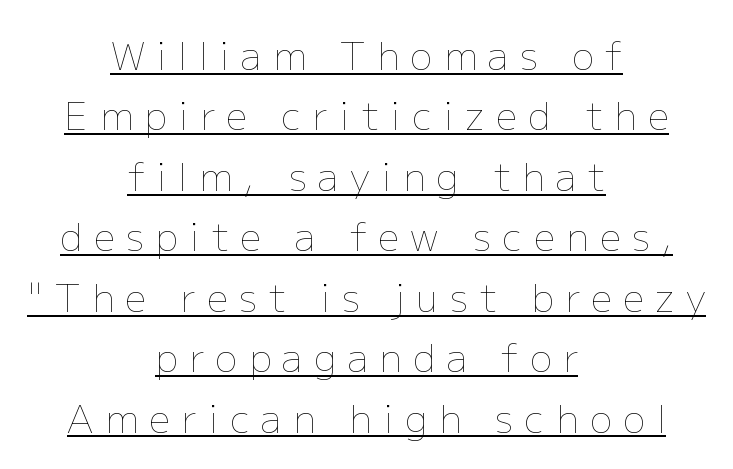
Q: Is the text bold? A: No.
Q: Is the text italic (slanted)? A: No, it is upright.
Q: Is the text underlined? A: Yes.
Q: How is the paragraph aligned? A: Centered.
Q: Is the spacing between letters normal or unusually wide? A: Unusually wide.
Q: Is the spacing between lines tight, normal or loose? A: Normal.
Q: Width (condensed, normal, or wide)? A: Normal.
Q: Stroke contrast? A: Low.
Q: x-height? A: Medium.
Q: Monospaced? A: No.
